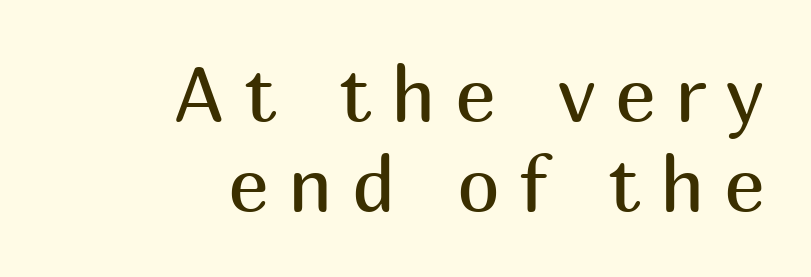
Q: Is the text bold? A: No.
Q: Is the text italic (slanted)? A: No, it is upright.
Q: Is the typeface a serif or a sans-serif typeface? A: Sans-serif.
Q: Is the text underlined? A: No.
Q: How is the paragraph aligned? A: Right-aligned.
Q: Is the spacing between letters normal or unusually wide? A: Unusually wide.
Q: Width (condensed, normal, or wide)? A: Normal.
Q: Stroke contrast? A: Medium.
Q: x-height? A: Medium.
Q: Monospaced? A: No.
